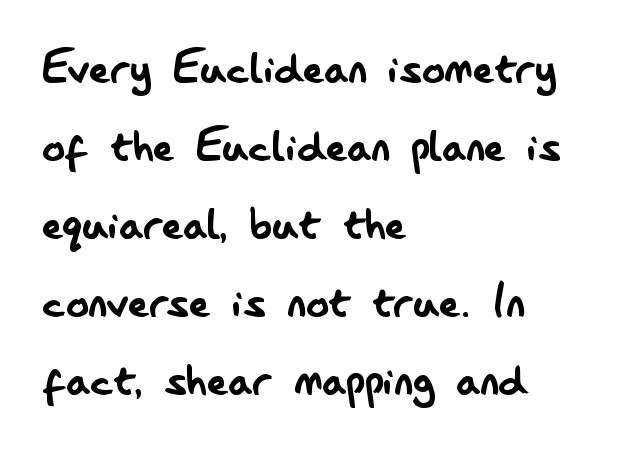
Successive baselines arrive at the customary interval. If you drew a ruler down the left edge, every line would touch it. The words here are not underlined. Look at the tracking — it's just the regular setting, nothing added. Posture: vertical. Grotesque or geometric, the face here clearly has no serifs.
